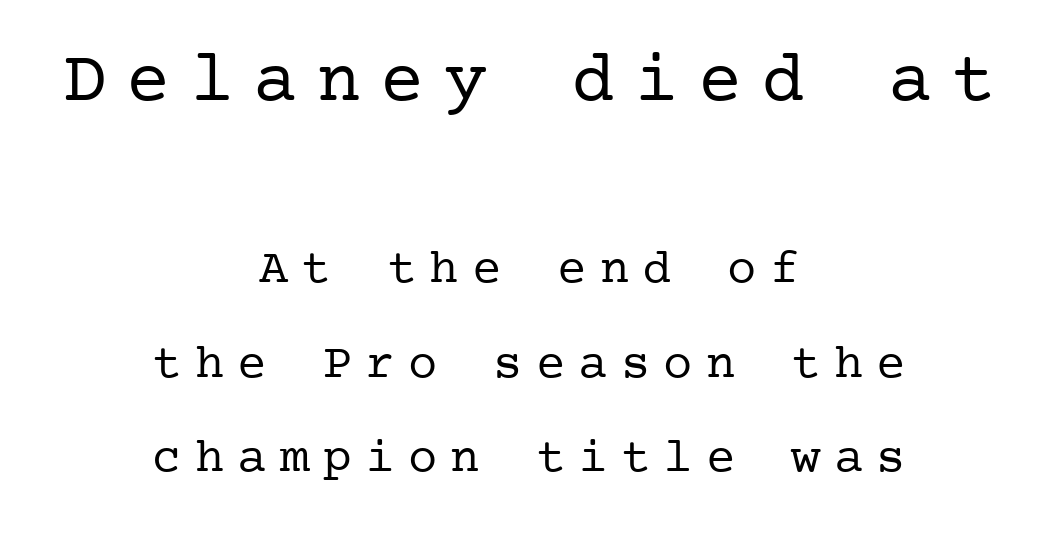
Q: Is the text bold? A: No.
Q: Is the text italic (slanted)? A: No, it is upright.
Q: Is the typeface a serif or a sans-serif typeface? A: Serif.
Q: Is the text underlined? A: No.
Q: How is the paragraph aligned? A: Centered.
Q: Is the spacing between letters normal or unusually wide? A: Unusually wide.
Q: Is the spacing between lines tight, normal or loose? A: Loose.
Q: Which block of text is set in a larger size, the first (top) or the second (bottom)? A: The first (top) one.
Q: Width (condensed, normal, or wide)? A: Normal.
Q: Stroke contrast? A: Low.
Q: x-height? A: Medium.
